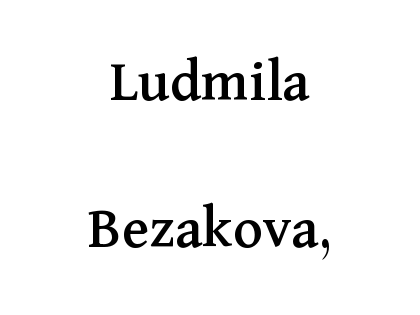
Q: Is the text italic (slanted)? A: No, it is upright.
Q: Is the typeface a serif or a sans-serif typeface? A: Serif.
Q: Is the text underlined? A: No.
Q: How is the paragraph aligned? A: Centered.
Q: Is the spacing between letters normal or unusually wide? A: Normal.
Q: Is the spacing between lines tight, normal or loose? A: Loose.
Q: Width (condensed, normal, or wide)? A: Normal.
Q: Stroke contrast? A: Medium.
Q: x-height? A: Medium.
Q: Monospaced? A: No.
